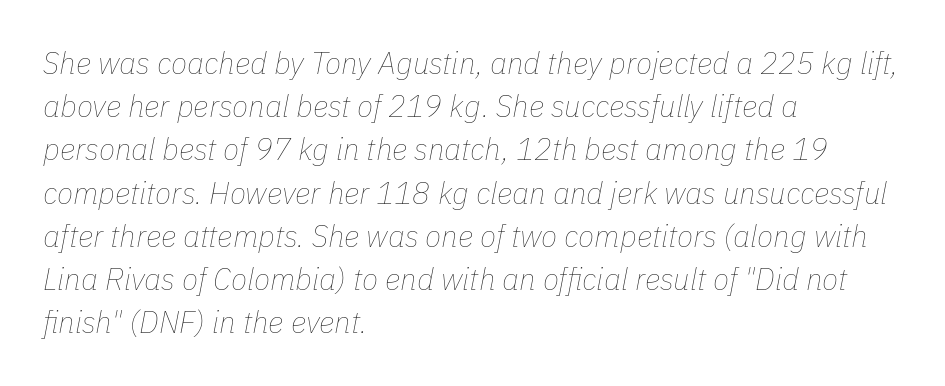
Q: Is the text bold? A: No.
Q: Is the text italic (slanted)? A: Yes, it leans right by about 11 degrees.
Q: Is the text underlined? A: No.
Q: How is the paragraph aligned? A: Left-aligned.
Q: Is the spacing between letters normal or unusually wide? A: Normal.
Q: Is the spacing between lines tight, normal or loose? A: Normal.
Q: Width (condensed, normal, or wide)? A: Normal.
Q: Stroke contrast? A: Low.
Q: x-height? A: Medium.
Q: Monospaced? A: No.
